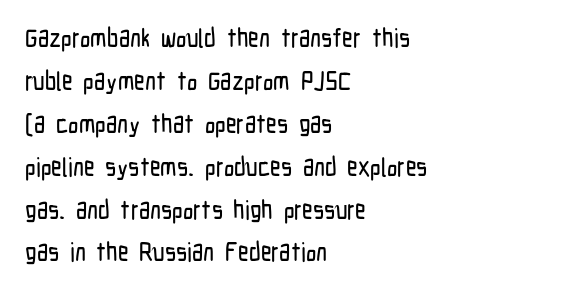
Q: Is the text italic (slanted)? A: No, it is upright.
Q: Is the text underlined? A: No.
Q: How is the paragraph aligned? A: Left-aligned.
Q: Is the spacing between letters normal or unusually wide? A: Normal.
Q: Is the spacing between lines tight, normal or loose? A: Normal.
